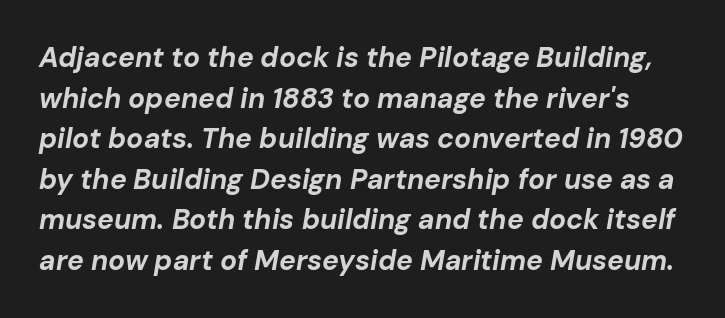
{"italic": "yes", "lean": "right", "slant_degrees": 10, "bold": "yes", "weight": "bold", "width": "normal", "stroke_contrast": "low", "x_height": "medium", "monospaced": "no", "underline": "no", "line_spacing": "normal", "line_spacing_ratio": 1.45, "letter_spacing": "normal", "letter_spacing_em": 0.0, "glyph_px": 28}
